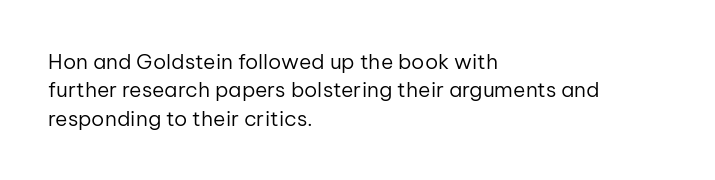
The image shows 21 px text type, upright; set left-aligned, normal line spacing (1.35x), normal letter spacing, not underlined.
